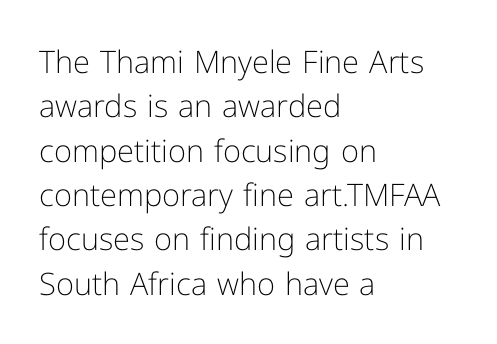
A typesetter would call this leading conventional body-copy spacing. To sum up the face: it is a sans, with no serifs. Horizontally, the lines are justified to the leading edge only. Nothing heavy about these letters — not bold at all.
